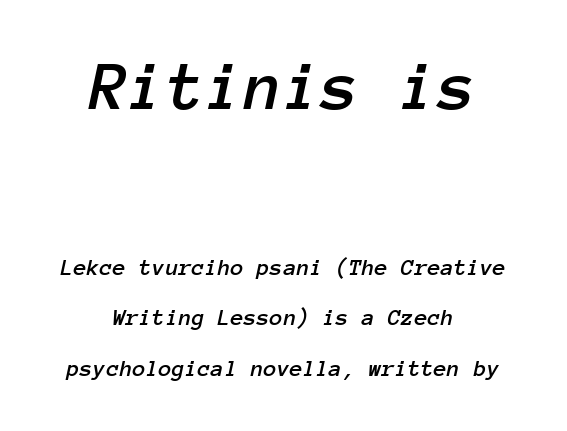
The image shows 71 px text type, italic (leaning right), monospaced; set centered, loose line spacing (2.09x), normal letter spacing, not underlined; the first (top) block is 2.96x larger; low stroke contrast and a medium x-height.
